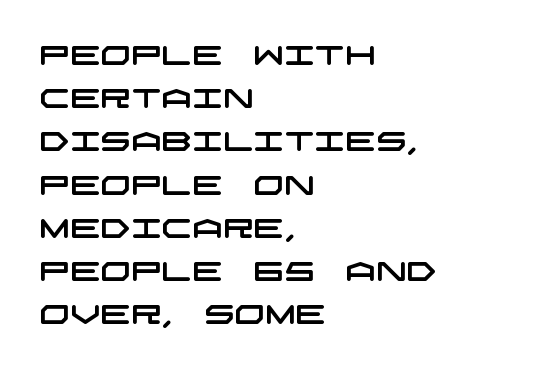
The image shows 27 px text type; set left-aligned, normal line spacing (1.6x), normal letter spacing, not underlined.
